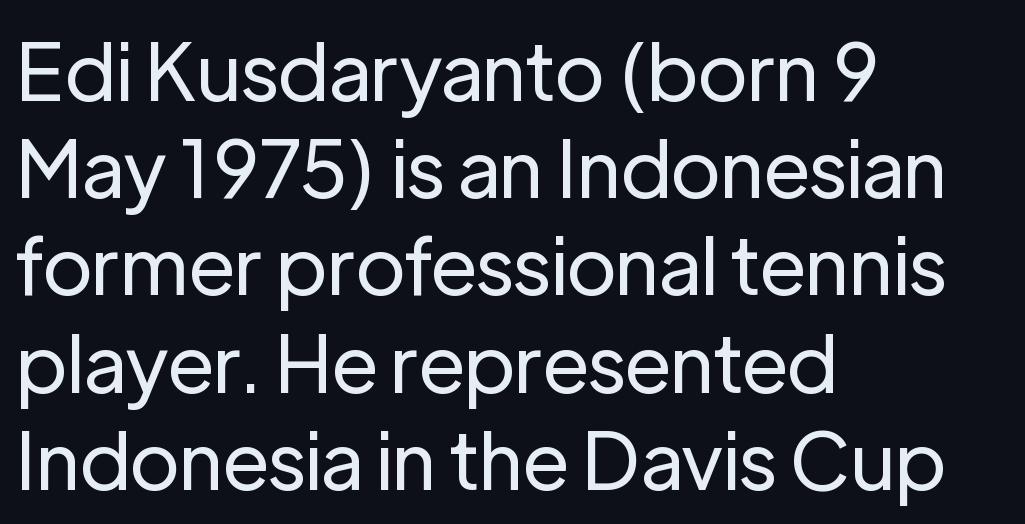
Every stem runs plumb, perpendicular to the baseline. Every row of glyphs begins at an identical x-position on the left. The text was rendered using a sans face with plain stroke endings. Heaviness? Minimal to ordinary, like unemphasized prose. Type without underlining. Between one letter and the next there's only the usual sliver of space.
